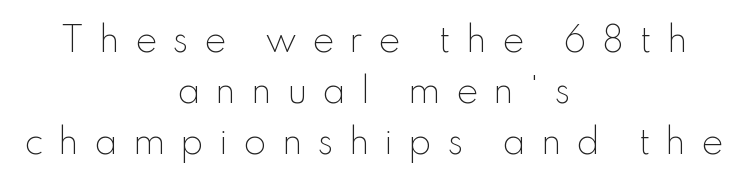
Q: Is the text bold? A: No.
Q: Is the text italic (slanted)? A: No, it is upright.
Q: Is the typeface a serif or a sans-serif typeface? A: Sans-serif.
Q: Is the text underlined? A: No.
Q: How is the paragraph aligned? A: Centered.
Q: Is the spacing between letters normal or unusually wide? A: Unusually wide.
Q: Is the spacing between lines tight, normal or loose? A: Normal.
Q: Width (condensed, normal, or wide)? A: Normal.
Q: Stroke contrast? A: Low.
Q: x-height? A: Small.
Q: Monospaced? A: No.
